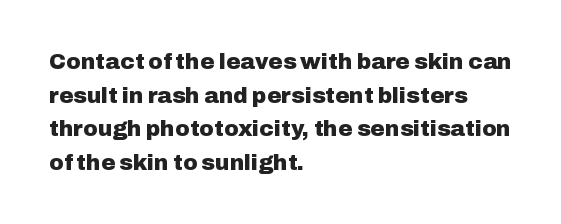
{"italic": "no", "bold": "yes", "underline": "no", "align": "left", "line_spacing": "normal", "line_spacing_ratio": 1.53, "letter_spacing": "normal", "letter_spacing_em": 0.0, "glyph_px": 22}
